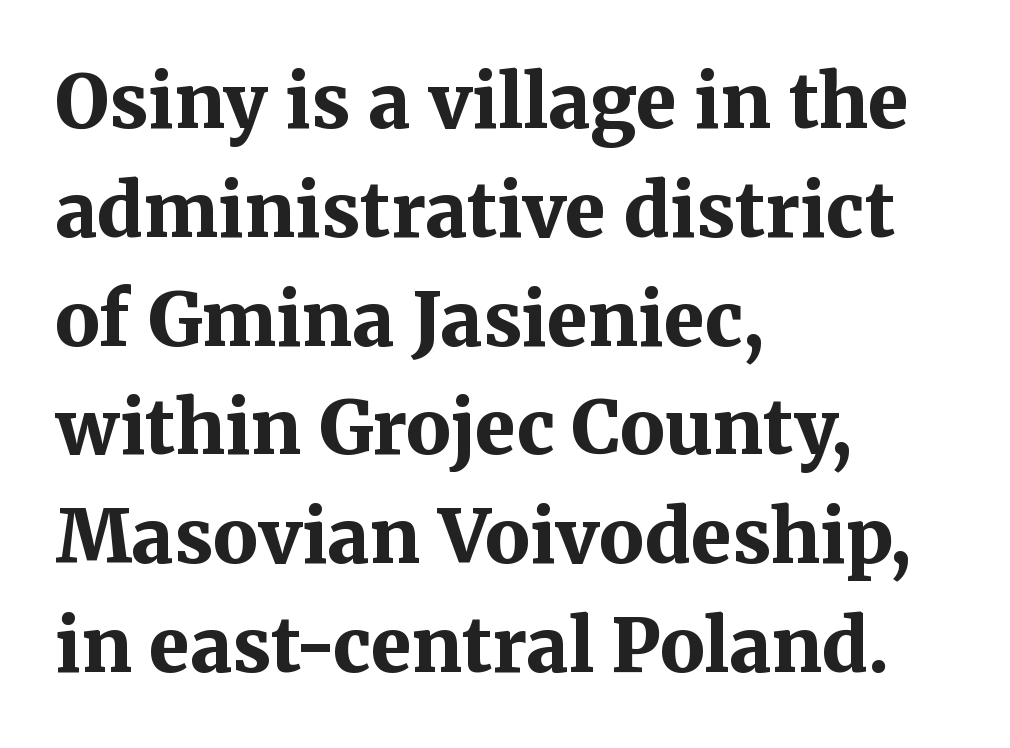
Q: Is the text bold? A: Yes.
Q: Is the text italic (slanted)? A: No, it is upright.
Q: Is the typeface a serif or a sans-serif typeface? A: Serif.
Q: Is the text underlined? A: No.
Q: How is the paragraph aligned? A: Left-aligned.
Q: Is the spacing between letters normal or unusually wide? A: Normal.
Q: Is the spacing between lines tight, normal or loose? A: Normal.
Q: Width (condensed, normal, or wide)? A: Normal.
Q: Stroke contrast? A: Medium.
Q: x-height? A: Medium.
Q: Monospaced? A: No.
